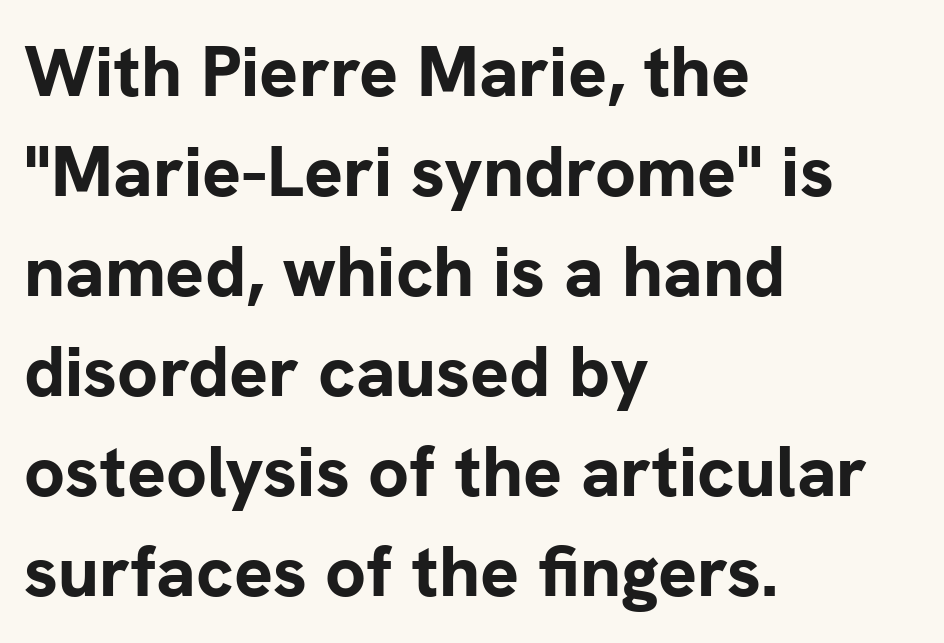
This sample uses an upright cut, with every glyph sitting square on the baseline. Line starts are locked; line ends wander. Set as a true bold cut, around the 700 mark. Regarding serifs, this sample does without them. Is this a fixed-width face? No — the glyphs have proportional, varying widths.
